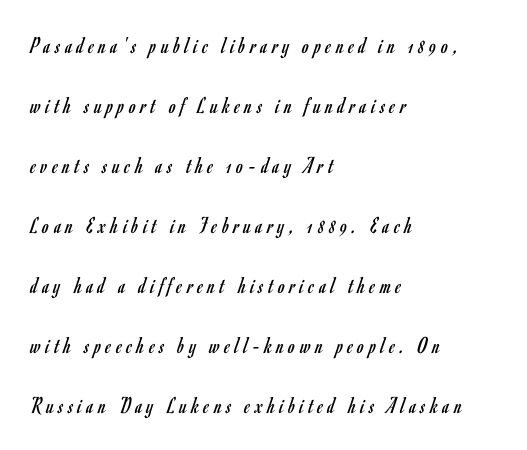
The image shows 24 px text type; set left-aligned, loose line spacing (2.5x), unusually wide letter spacing (+0.2 em), not underlined.
